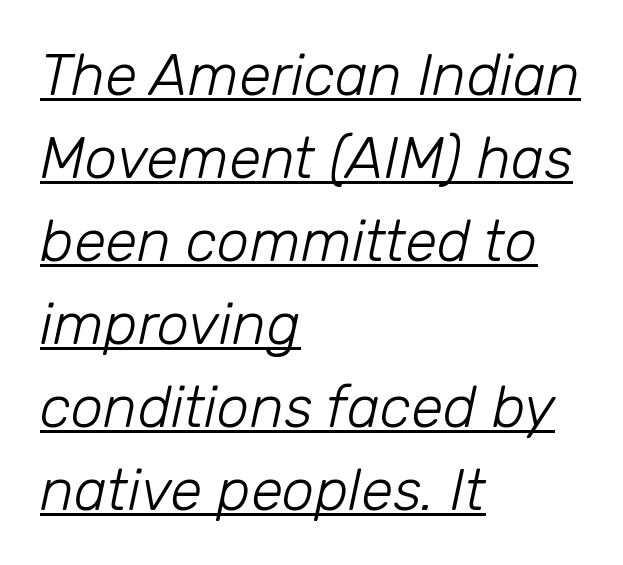
{"italic": "yes", "lean": "right", "slant_degrees": 12, "bold": "no", "weight": "light", "width": "normal", "stroke_contrast": "low", "x_height": "medium", "monospaced": "no", "underline": "yes", "align": "left", "line_spacing": "normal", "line_spacing_ratio": 1.43, "letter_spacing": "normal", "letter_spacing_em": 0.0, "glyph_px": 58}
